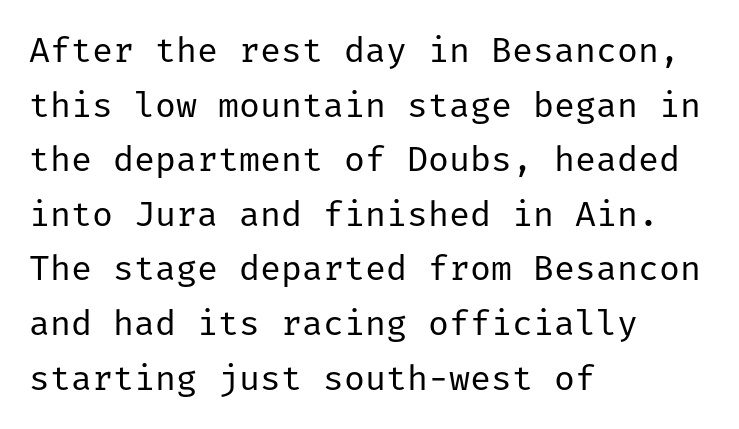
{"serif": "no", "italic": "no", "bold": "no", "weight": "regular", "width": "normal", "stroke_contrast": "low", "x_height": "medium", "underline": "no", "align": "left", "line_spacing": "normal", "line_spacing_ratio": 1.56, "letter_spacing": "normal", "letter_spacing_em": 0.0, "glyph_px": 35}
